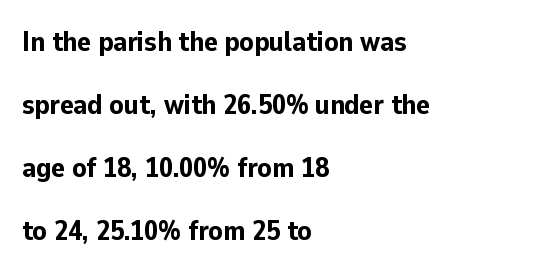
The characters display no serif detailing; their extremities are plain. Compared with typical body copy, the letter spacing here is the same. Reading down the block, your eye returns to a fixed left position each line. You could not count columns in this text — the font is proportionally spaced. Ordinary non-slanted type is in use.
